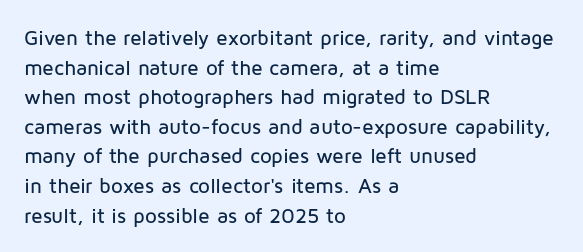
Q: Is the text italic (slanted)? A: No, it is upright.
Q: Is the text underlined? A: No.
Q: How is the paragraph aligned? A: Left-aligned.
Q: Is the spacing between letters normal or unusually wide? A: Normal.
Q: Is the spacing between lines tight, normal or loose? A: Normal.
